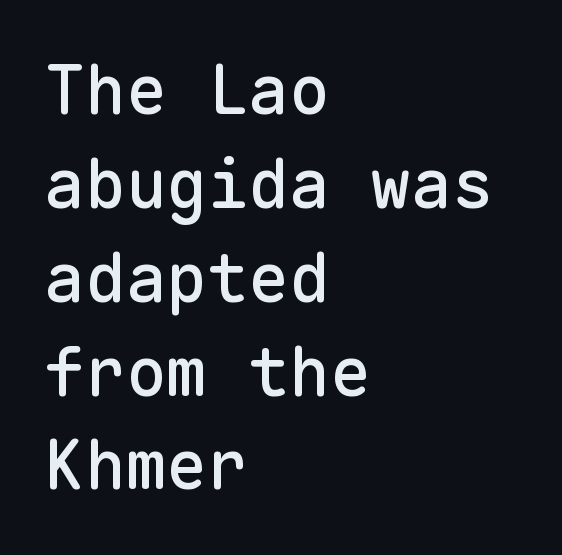
{"serif": "no", "italic": "no", "width": "normal", "stroke_contrast": "low", "x_height": "medium", "monospaced": "yes", "underline": "no", "align": "left", "line_spacing": "normal", "line_spacing_ratio": 1.38, "letter_spacing": "normal", "letter_spacing_em": 0.0, "glyph_px": 68}
